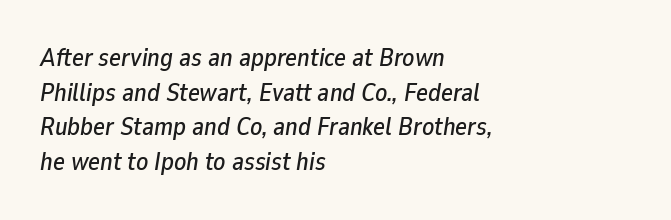
The text carries the slant typical of an italic or oblique font. This sample is left-justified, so line endings fall wherever the words run out. The rendering uses a moderate line-height, typical for paragraphs. Caption: standard tracking, unaltered. Underlining? Definitely not there.
